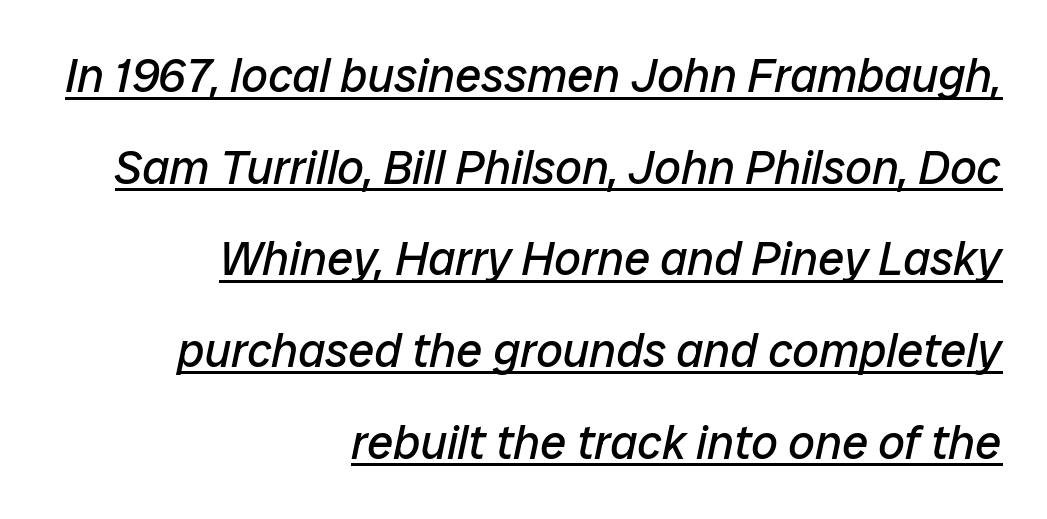
The image shows 47 px regular-weight type, italic (leaning right); set right-aligned, loose line spacing (1.95x), normal letter spacing, underlined; low stroke contrast and a medium x-height.
